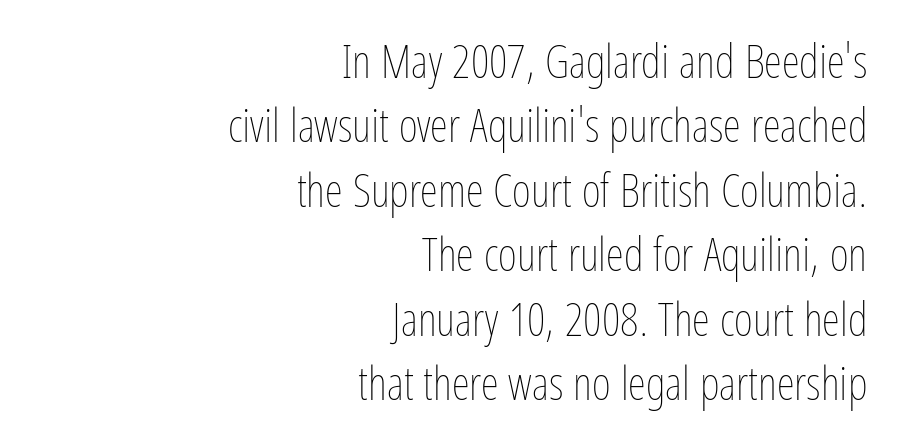
The image shows 46 px thin, condensed type, upright; set right-aligned, normal line spacing (1.4x), normal letter spacing, not underlined; low stroke contrast and a medium x-height.
